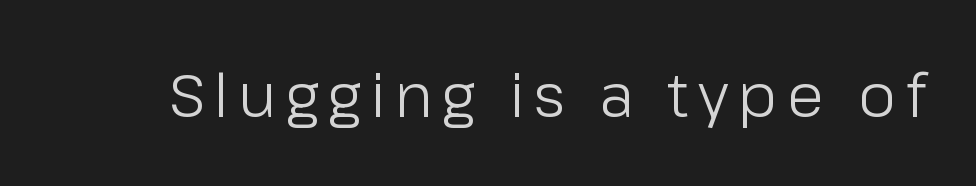
Posture: straight, roman, zero tilt. These lines are rendered in a variable-pitch font. Bold? No — there's no thickening of the strokes. Rule under the text: the space is simply empty. What kind of face is this? One without serifs — a sans.
